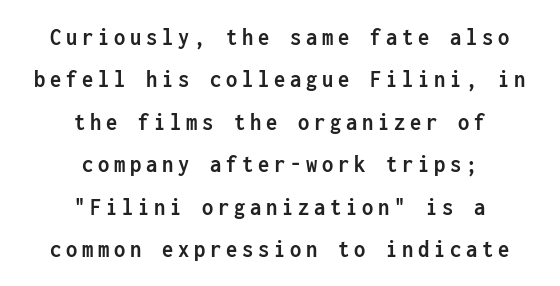
What's the leading like? Ordinary, nothing unusual. Italic: no, the glyphs are upright roman. Stroke thickness is high; the sample reads as a true bold. This sample is center-justified, so both line endings float freely.
